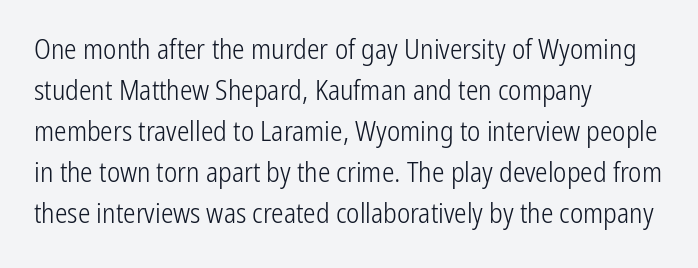
Quick note: interline space is typical. Is the type heavy? It reads as light-to-regular instead. The font family rendered here belongs to the sans-serif group. Descenders hang freely into open space.
